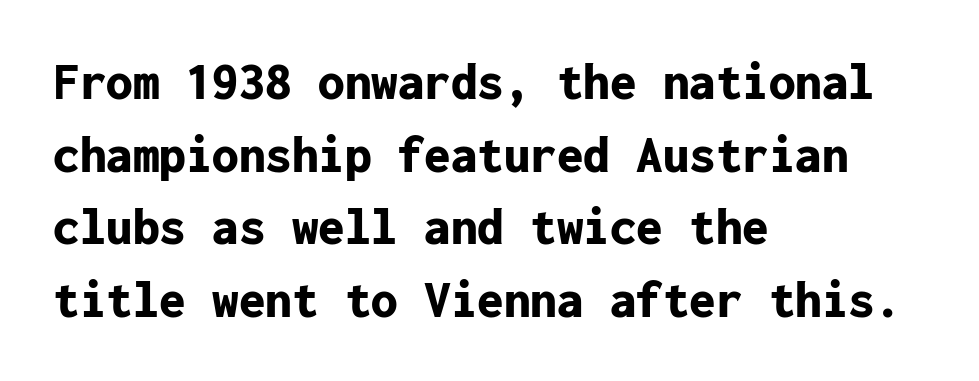
Posture: upright roman. These lines are rendered in a fixed-pitch font. This rendering leaves character spacing at its baseline value. Descender tails drop into unmarked territory.
